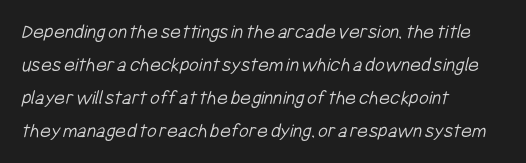
The image shows 21 px text type; set left-aligned, normal line spacing (1.57x), normal letter spacing, not underlined.
